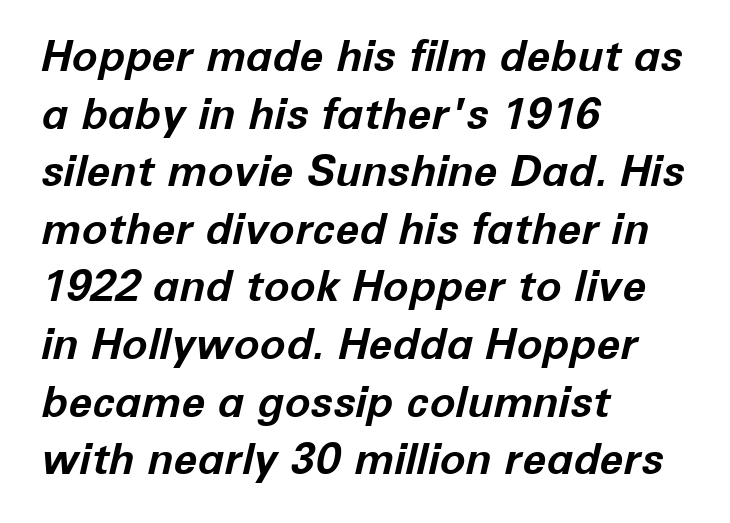
Whoever set this chose a conventional vertical rhythm. This is oblique type, the kind used for emphasis or titles. Check the space under the baseline: it is left empty. In terms of weight, the rendering is a true, heavy bold.
